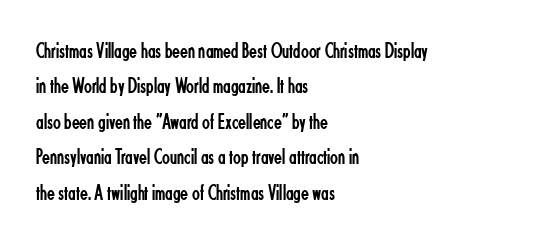
The face looks like a standard text weight, possibly lighter. Vertical strokes here are truly vertical. These lines keep a tight, regular rhythm from letter to letter. Leading matches the norm, producing a regular column. Left-aligned paragraph, ragged on the right. The space directly below the letters is spotless.
